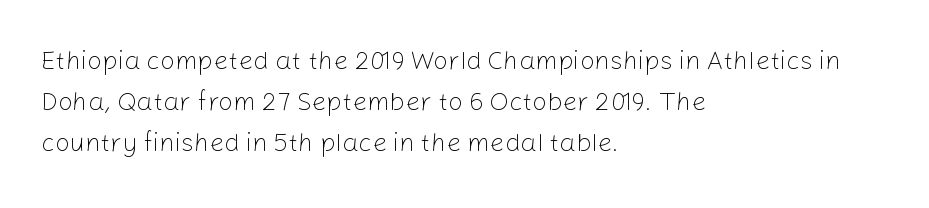
Q: Is the text bold? A: No.
Q: Is the text italic (slanted)? A: No, it is upright.
Q: Is the text underlined? A: No.
Q: How is the paragraph aligned? A: Left-aligned.
Q: Is the spacing between letters normal or unusually wide? A: Normal.
Q: Is the spacing between lines tight, normal or loose? A: Normal.
